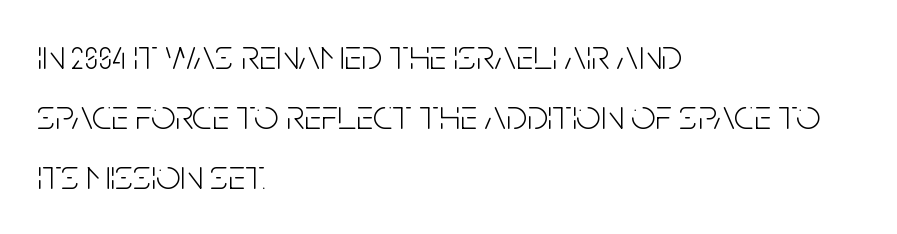
The image shows 43 px light, condensed sans-serif type, upright; set left-aligned, normal line spacing (1.4x), normal letter spacing, not underlined; low stroke contrast and a large x-height.
